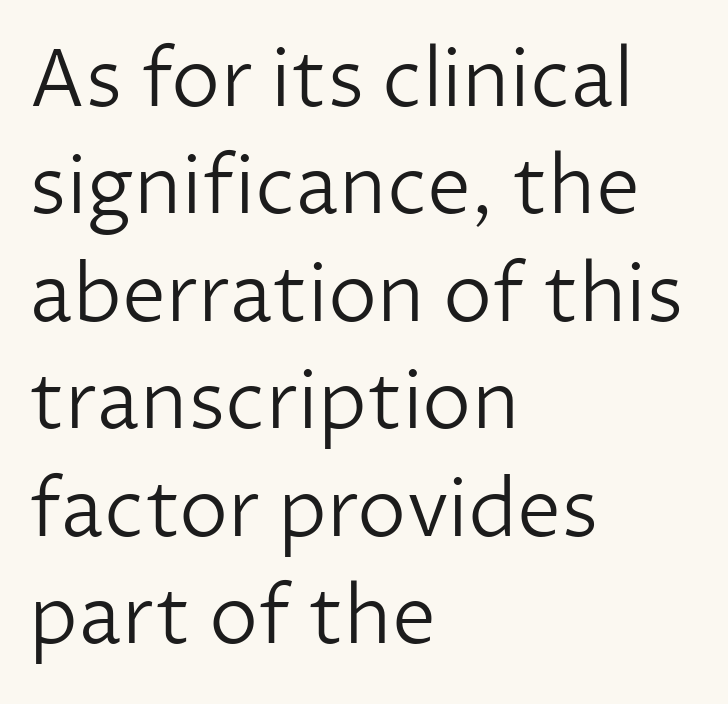
{"serif": "no", "italic": "no", "bold": "no", "weight": "light", "width": "normal", "stroke_contrast": "low", "x_height": "medium", "monospaced": "no", "underline": "no", "align": "left", "line_spacing": "normal", "line_spacing_ratio": 1.36, "letter_spacing": "normal", "letter_spacing_em": 0.0, "glyph_px": 79}
